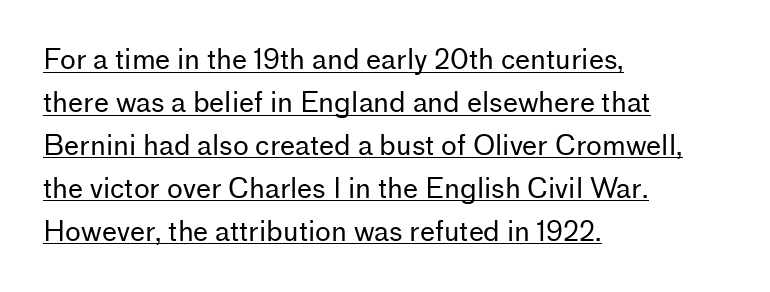
{"italic": "no", "bold": "no", "underline": "yes", "align": "left", "line_spacing": "normal", "line_spacing_ratio": 1.59, "letter_spacing": "normal", "letter_spacing_em": 0.0, "glyph_px": 27}
